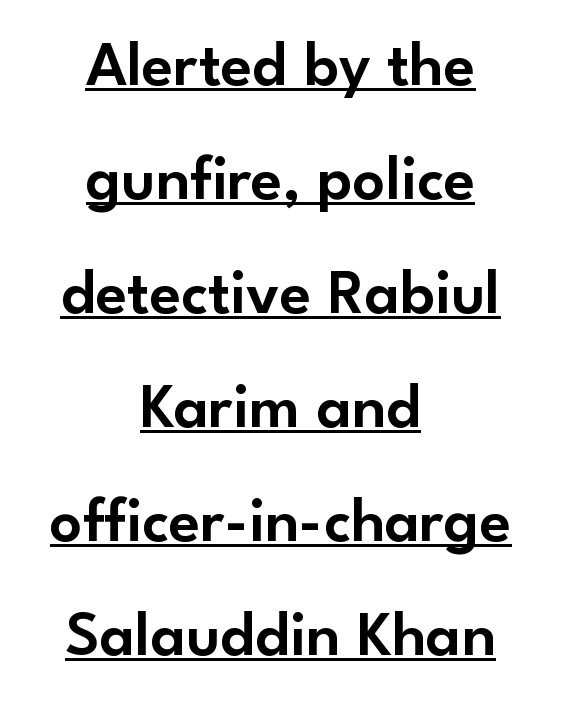
You could not count columns in this text — the font is proportionally spaced. Unlike a traditional serif, this face leaves its strokes unadorned. Notice how the passage keeps no hard edge, just a central spine. You can tell it's not italic because the verticals are truly vertical. Notice how a bar underscores the lettering throughout.
